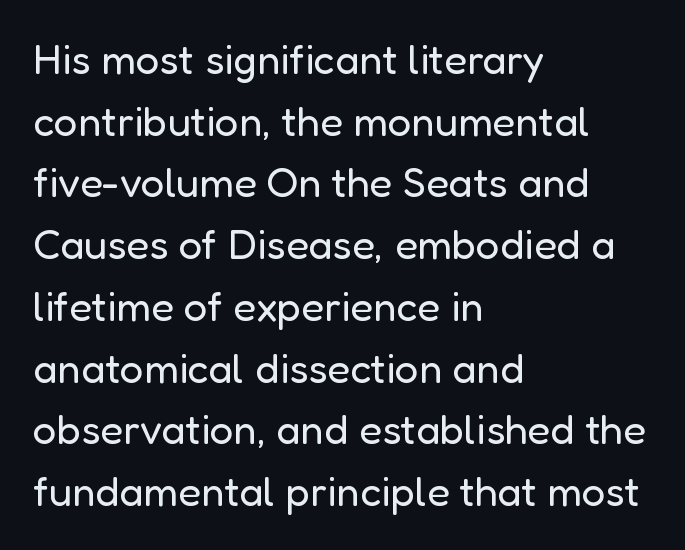
{"serif": "no", "italic": "no", "bold": "no", "weight": "regular", "width": "normal", "stroke_contrast": "low", "x_height": "medium", "monospaced": "no", "underline": "no", "align": "left", "line_spacing": "normal", "line_spacing_ratio": 1.47, "letter_spacing": "normal", "letter_spacing_em": 0.0, "glyph_px": 42}
